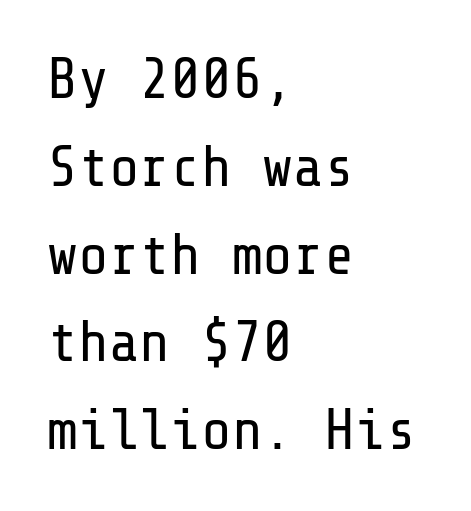
The font family rendered here belongs to the sans-serif group. Caption: multi-line text, flush left, ragged right. It's the straight-up-and-down kind of type. The passage shown stacks its lines at a standard gap.
